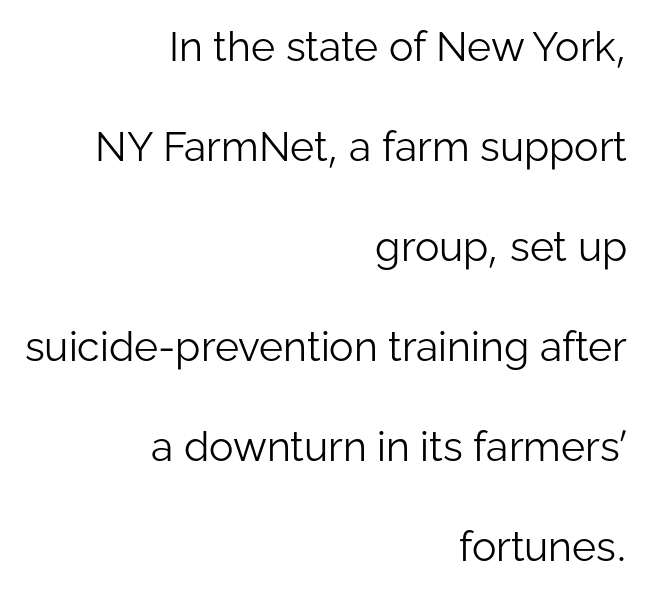
The font sits on the lighter half of the weight spectrum, regular included. Default kerning and tracking; the words read as compact shapes. Has an underline been added? It has not. Each letter's strokes conclude bluntly, with no projecting serifs.
